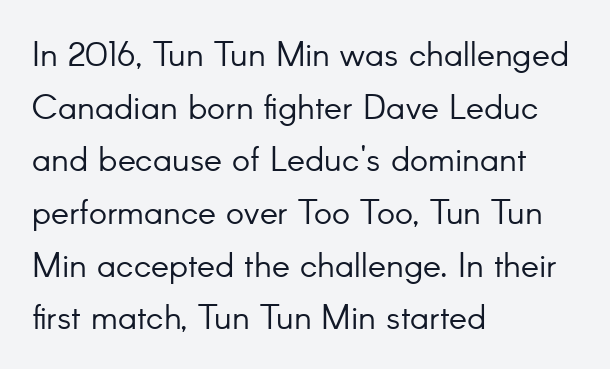
{"serif": "no", "italic": "no", "bold": "no", "weight": "light", "width": "normal", "stroke_contrast": "low", "x_height": "small", "monospaced": "no", "underline": "no", "align": "left", "line_spacing": "normal", "line_spacing_ratio": 1.55, "letter_spacing": "normal", "letter_spacing_em": 0.0, "glyph_px": 34}
